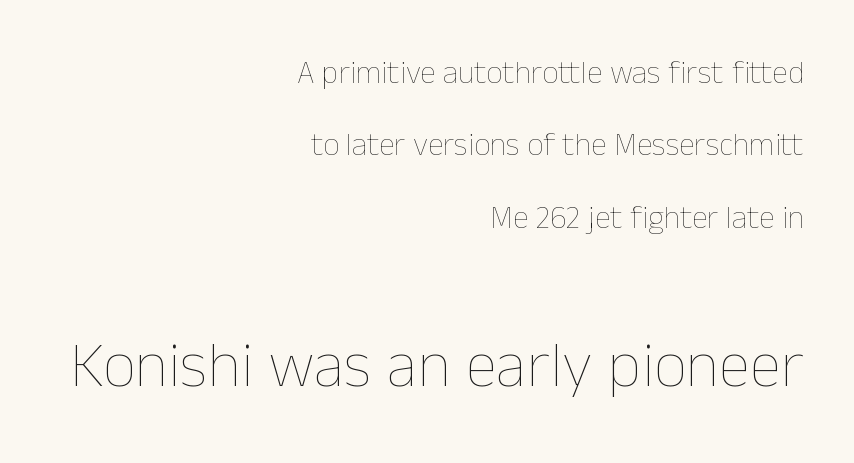
The image shows 65 px thin type, upright; set right-aligned, loose line spacing (2.26x), normal letter spacing, not underlined; the second (bottom) block is 2.03x larger; low stroke contrast and a medium x-height.
